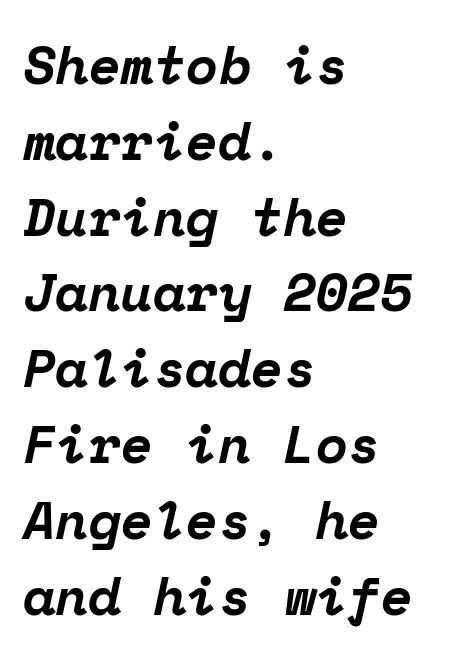
Q: Is the text bold? A: Yes.
Q: Is the text italic (slanted)? A: Yes, it leans right by about 12 degrees.
Q: Is the typeface a serif or a sans-serif typeface? A: Serif.
Q: Is the text underlined? A: No.
Q: How is the paragraph aligned? A: Left-aligned.
Q: Is the spacing between letters normal or unusually wide? A: Normal.
Q: Is the spacing between lines tight, normal or loose? A: Normal.
Q: Width (condensed, normal, or wide)? A: Normal.
Q: Stroke contrast? A: Low.
Q: x-height? A: Medium.
Q: Monospaced? A: Yes.
